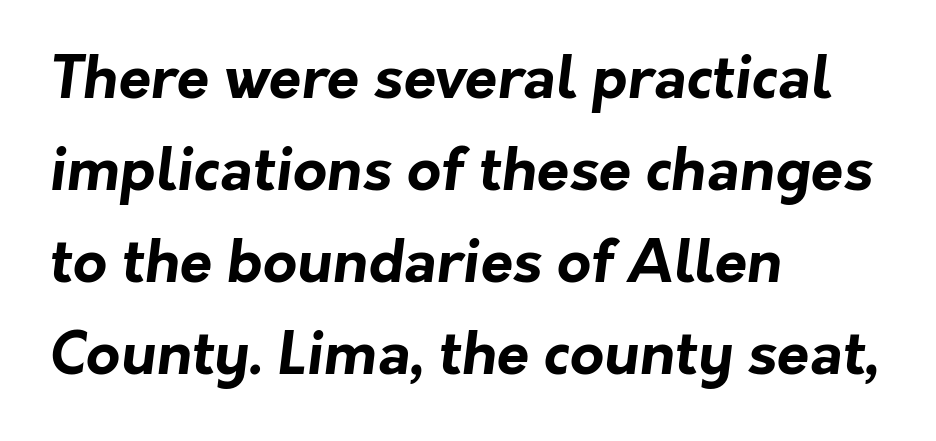
{"serif": "no", "bold": "yes", "weight": "bold", "width": "normal", "stroke_contrast": "low", "x_height": "medium", "monospaced": "no", "underline": "no", "align": "left", "line_spacing": "normal", "line_spacing_ratio": 1.56, "letter_spacing": "normal", "letter_spacing_em": 0.0, "glyph_px": 59}
